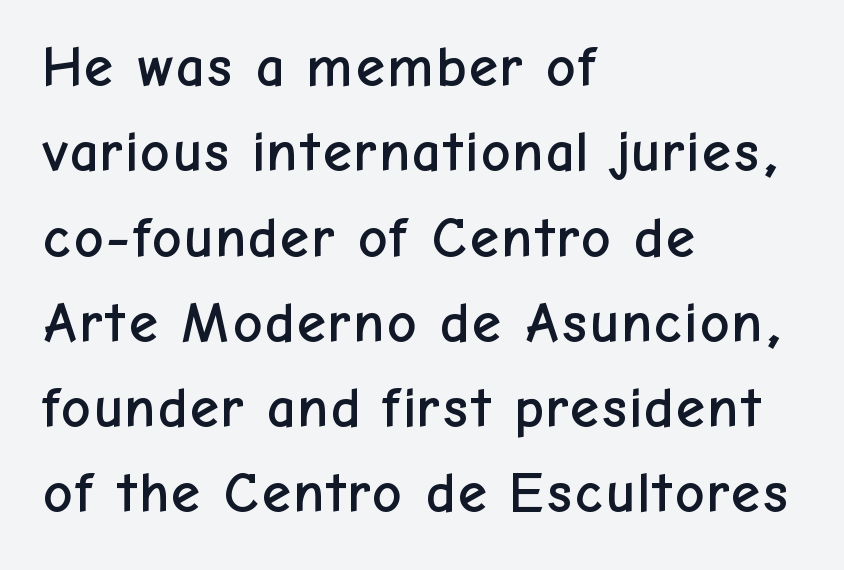
{"serif": "no", "italic": "no", "width": "normal", "stroke_contrast": "low", "x_height": "medium", "monospaced": "no", "underline": "no", "align": "left", "line_spacing": "normal", "line_spacing_ratio": 1.47, "letter_spacing": "normal", "letter_spacing_em": 0.0, "glyph_px": 58}
